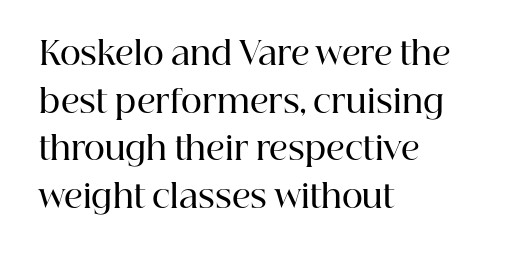
{"serif": "yes", "italic": "no", "bold": "semi", "weight": "semibold", "width": "normal", "stroke_contrast": "high", "x_height": "medium", "monospaced": "no", "underline": "no", "align": "left", "line_spacing": "normal", "line_spacing_ratio": 1.49, "letter_spacing": "normal", "letter_spacing_em": 0.0, "glyph_px": 32}
